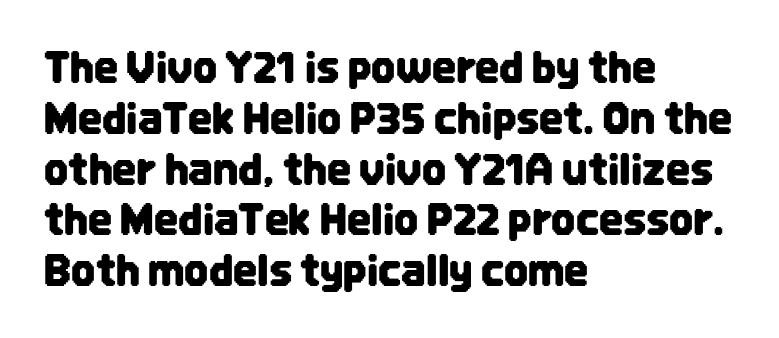
Type without underlining. A roman cut, with each character standing at attention. A typesetter would label this face a sans. Here the designer chose a conventional face with non-uniform glyph widths.
